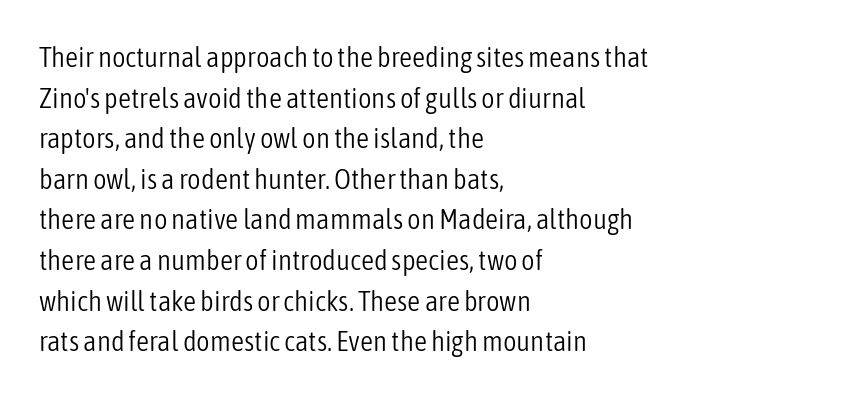
This sample is left-justified, so line endings fall wherever the words run out. On a weight scale, this lands at 450 or below. A typesetter would call this proportional, since set widths differ per character. The lettering holds an erect, upright posture throughout.
